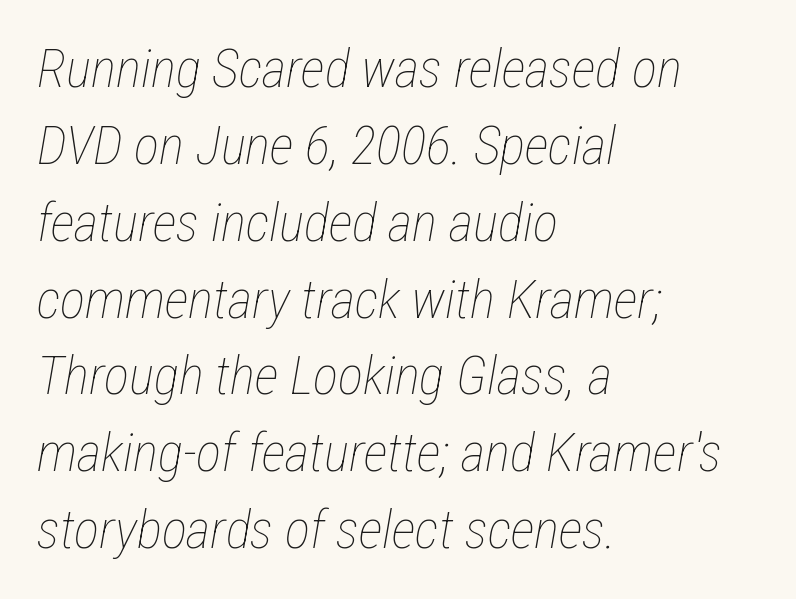
Q: Is the text bold? A: No.
Q: Is the text italic (slanted)? A: Yes, it leans right by about 12 degrees.
Q: Is the text underlined? A: No.
Q: How is the paragraph aligned? A: Left-aligned.
Q: Is the spacing between letters normal or unusually wide? A: Normal.
Q: Is the spacing between lines tight, normal or loose? A: Normal.
Q: Width (condensed, normal, or wide)? A: Condensed.
Q: Stroke contrast? A: Low.
Q: x-height? A: Medium.
Q: Monospaced? A: No.
